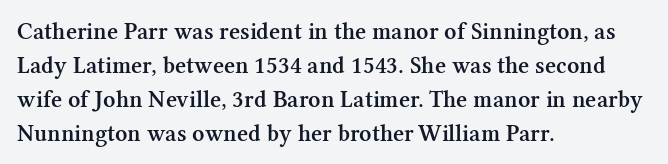
Does the weight exceed regular? Yes, but only to semibold. The glyphs are unaccompanied by any horizontal stroke below them. Line starts are locked; line ends wander. Leading: standard.
